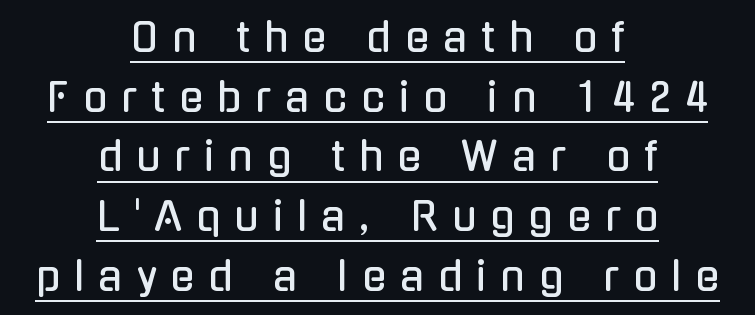
The line-height multiplier appears to be the usual default. This sample is center-justified, so both line endings float freely. Caption: lettering with a line underneath. Tracking here is generous; glyphs stand well apart from one another. Posture: straight, roman, zero tilt.
